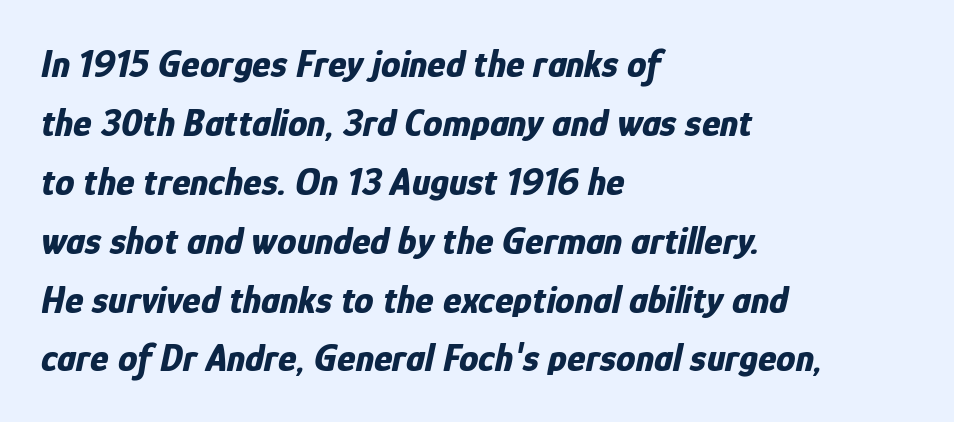
Does the leading feel generous? No, just average. Each letter keeps its own natural width here, so spacing adapts to shape. The passage shown leans; its letterforms are oblique. Has an underline been added? It has not. The sample has been set heavy, in full bold.
